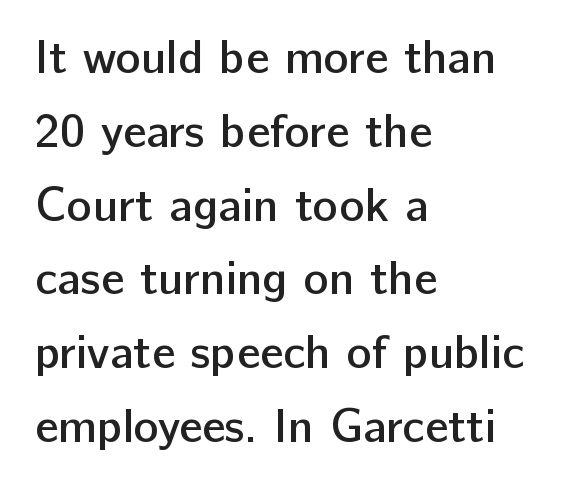
The strip under each line holds only bare page. The typesetter chose a ragged-right arrangement here. Think of a printed novel: that variable character pitch is what you see here. Italic? Not at all — the glyphs are vertical. Students, observe: this is what conventionally led text looks like. Each glyph is drawn with semibold strokes, heavier than normal yet not fully bold.
